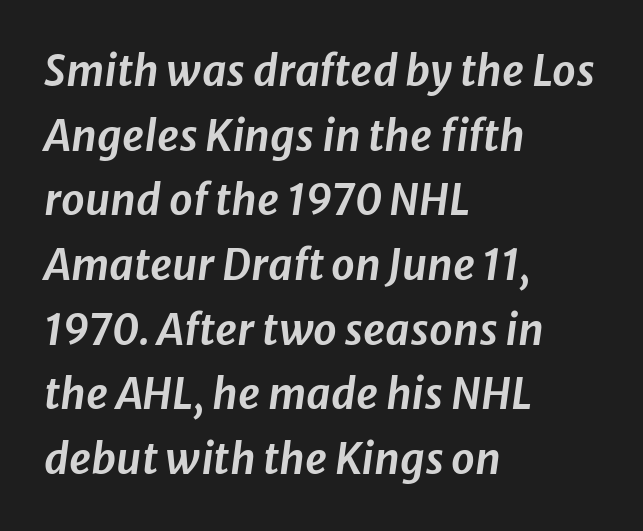
{"italic": "yes", "lean": "right", "slant_degrees": 8, "width": "normal", "stroke_contrast": "low", "x_height": "medium", "monospaced": "no", "underline": "no", "align": "left", "line_spacing": "normal", "line_spacing_ratio": 1.54, "letter_spacing": "normal", "letter_spacing_em": 0.0, "glyph_px": 42}
